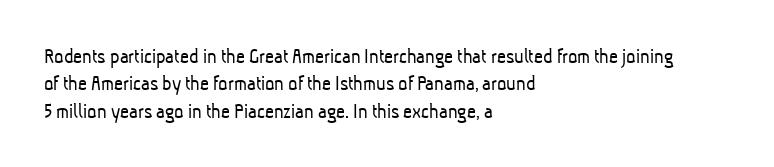
The image shows 22 px text type; set left-aligned, normal line spacing (1.25x), normal letter spacing, not underlined.
